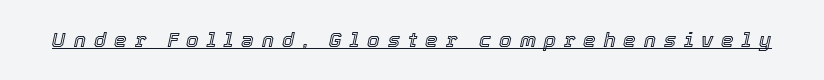
The image shows 20 px text type, italic (leaning right); set unusually wide letter spacing (+0.4 em), underlined.
